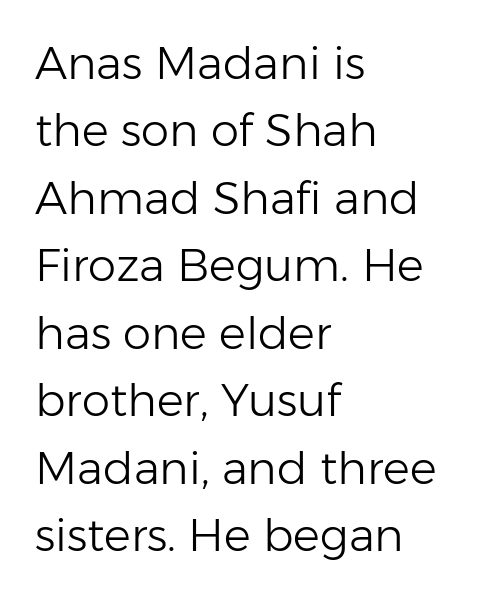
Q: Is the text bold? A: No.
Q: Is the text italic (slanted)? A: No, it is upright.
Q: Is the typeface a serif or a sans-serif typeface? A: Sans-serif.
Q: Is the text underlined? A: No.
Q: How is the paragraph aligned? A: Left-aligned.
Q: Is the spacing between letters normal or unusually wide? A: Normal.
Q: Is the spacing between lines tight, normal or loose? A: Normal.
Q: Width (condensed, normal, or wide)? A: Normal.
Q: Stroke contrast? A: Low.
Q: x-height? A: Medium.
Q: Monospaced? A: No.
